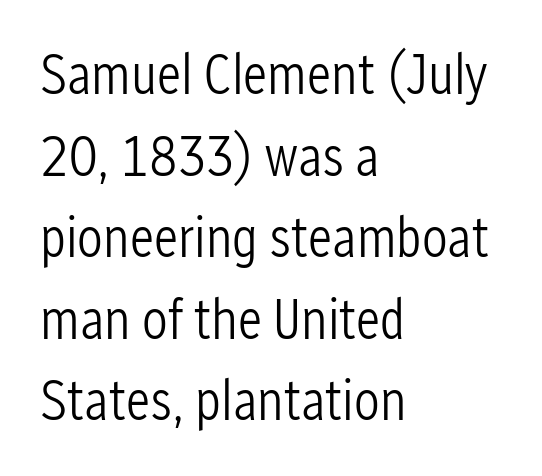
{"serif": "no", "italic": "no", "bold": "no", "weight": "light", "width": "condensed", "stroke_contrast": "low", "x_height": "medium", "monospaced": "no", "underline": "no", "align": "left", "line_spacing": "normal", "line_spacing_ratio": 1.43, "letter_spacing": "normal", "letter_spacing_em": 0.0, "glyph_px": 57}
